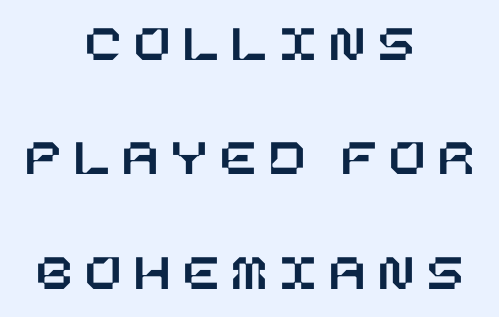
The image shows 53 px text type, upright; set centered, loose line spacing (2.16x), unusually wide letter spacing (+0.24 em), not underlined; low stroke contrast and a large x-height.
